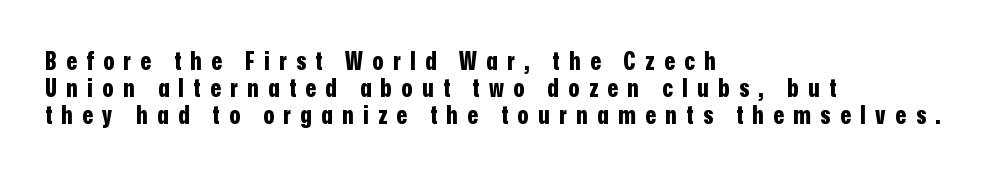
Q: Is the text bold? A: Yes.
Q: Is the text italic (slanted)? A: No, it is upright.
Q: Is the text underlined? A: No.
Q: How is the paragraph aligned? A: Left-aligned.
Q: Is the spacing between letters normal or unusually wide? A: Unusually wide.
Q: Is the spacing between lines tight, normal or loose? A: Tight.
